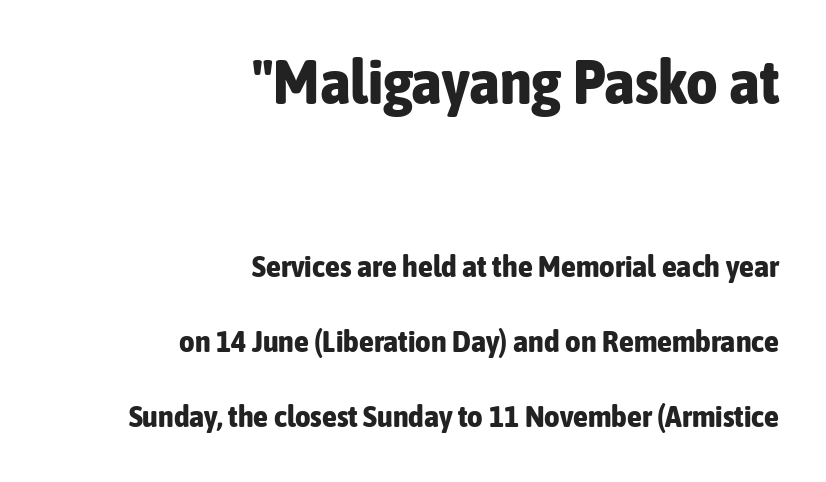
Q: Is the text bold? A: Yes.
Q: Is the text italic (slanted)? A: No, it is upright.
Q: Is the typeface a serif or a sans-serif typeface? A: Sans-serif.
Q: Is the text underlined? A: No.
Q: How is the paragraph aligned? A: Right-aligned.
Q: Is the spacing between letters normal or unusually wide? A: Normal.
Q: Is the spacing between lines tight, normal or loose? A: Loose.
Q: Which block of text is set in a larger size, the first (top) or the second (bottom)? A: The first (top) one.
Q: Width (condensed, normal, or wide)? A: Condensed.
Q: Stroke contrast? A: Low.
Q: x-height? A: Medium.
Q: Monospaced? A: No.
